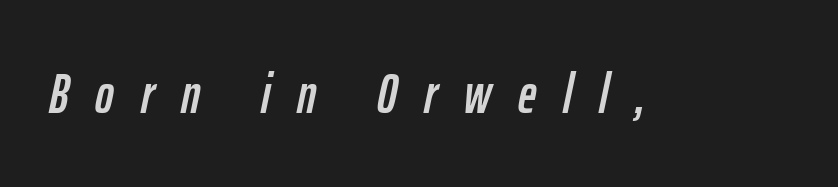
{"italic": "yes", "lean": "right", "slant_degrees": 12, "width": "condensed", "stroke_contrast": "low", "x_height": "medium", "monospaced": "no", "underline": "no", "letter_spacing": "wide", "letter_spacing_em": 0.48, "glyph_px": 56}
